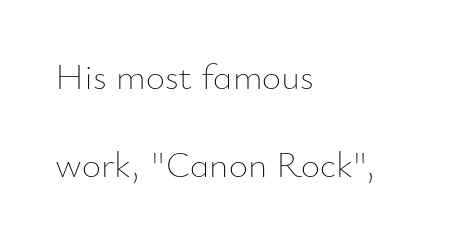
{"italic": "no", "bold": "no", "weight": "thin", "width": "normal", "stroke_contrast": "low", "x_height": "small", "monospaced": "no", "underline": "no", "align": "left", "line_spacing": "loose", "line_spacing_ratio": 2.38, "letter_spacing": "normal", "letter_spacing_em": 0.0, "glyph_px": 37}
